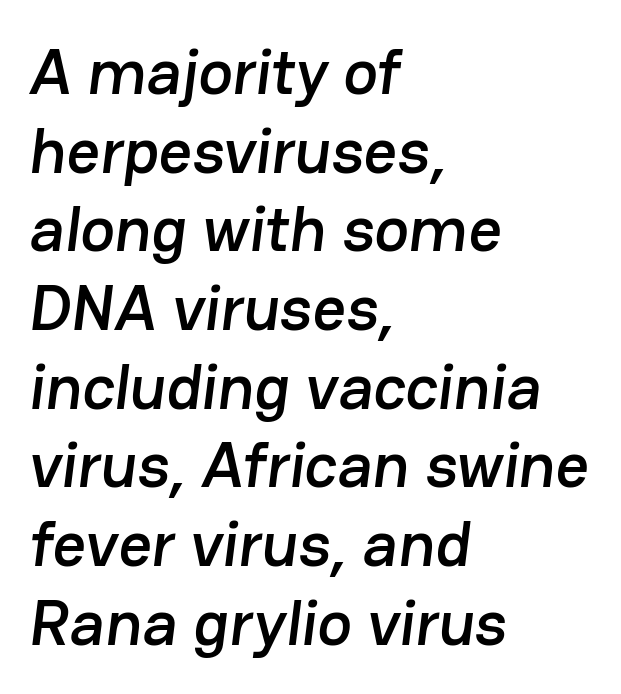
{"serif": "no", "width": "normal", "stroke_contrast": "low", "x_height": "medium", "monospaced": "no", "underline": "no", "align": "left", "line_spacing_ratio": 1.21, "letter_spacing": "normal", "letter_spacing_em": 0.0, "glyph_px": 65}
